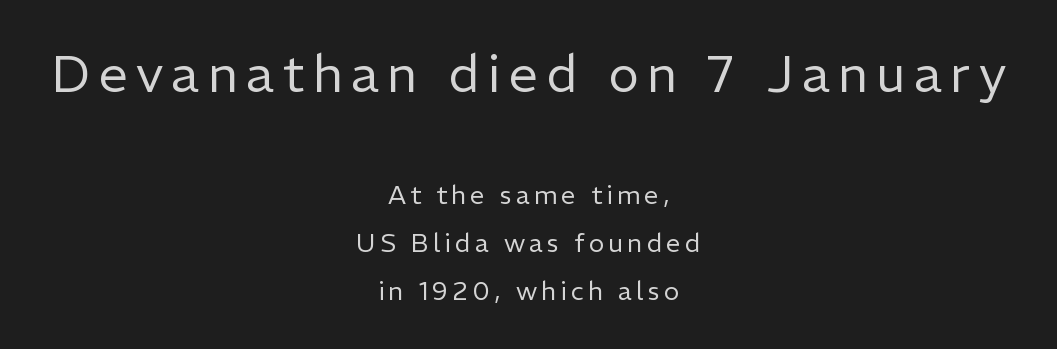
Q: Is the text bold? A: No.
Q: Is the text italic (slanted)? A: No, it is upright.
Q: Is the typeface a serif or a sans-serif typeface? A: Sans-serif.
Q: Is the text underlined? A: No.
Q: How is the paragraph aligned? A: Centered.
Q: Which block of text is set in a larger size, the first (top) or the second (bottom)? A: The first (top) one.
Q: Width (condensed, normal, or wide)? A: Normal.
Q: Stroke contrast? A: Low.
Q: x-height? A: Medium.
Q: Monospaced? A: No.
